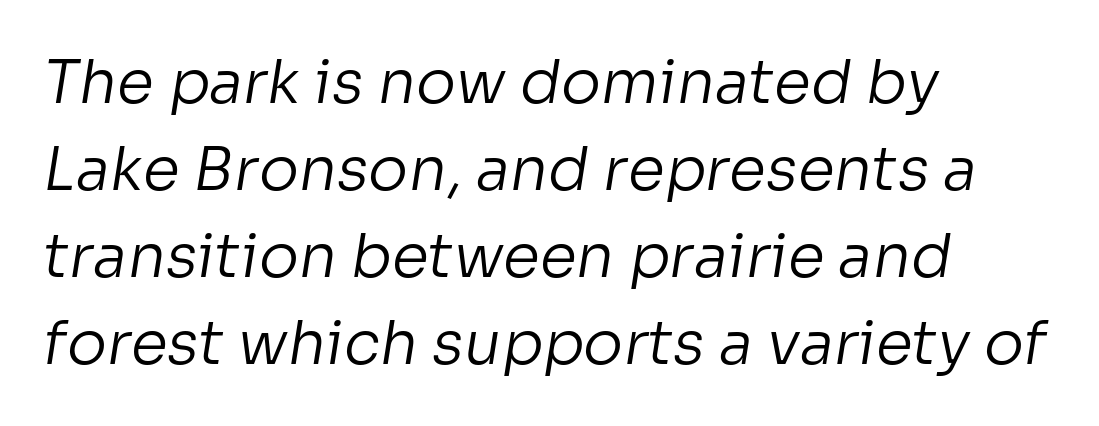
No chunkiness to these letters — they're not bold. This sample has the flowing, uneven cadence of proportional lettering. Examine the stroke ends and you'll find no serifs. The designer left line spacing at the default. No word sits above an underline. The text block is weighted toward the left margin, trailing off unevenly rightward.
